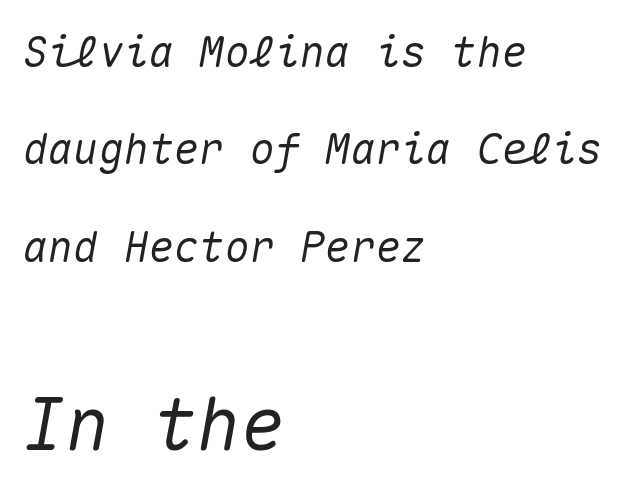
Q: Is the text italic (slanted)? A: Yes, it leans right by about 10 degrees.
Q: Is the text underlined? A: No.
Q: How is the paragraph aligned? A: Left-aligned.
Q: Is the spacing between letters normal or unusually wide? A: Normal.
Q: Is the spacing between lines tight, normal or loose? A: Loose.
Q: Which block of text is set in a larger size, the first (top) or the second (bottom)? A: The second (bottom) one.
Q: Width (condensed, normal, or wide)? A: Normal.
Q: Stroke contrast? A: Medium.
Q: x-height? A: Medium.
Q: Monospaced? A: Yes.
